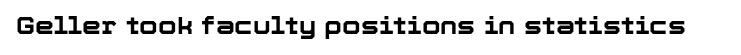
What stands out about the letter spacing? Nothing — it is the standard amount. Upright lettering throughout. Bold? Absolutely — the strokes are thick and heavy. The glyphs are unaccompanied by any horizontal stroke below them.
